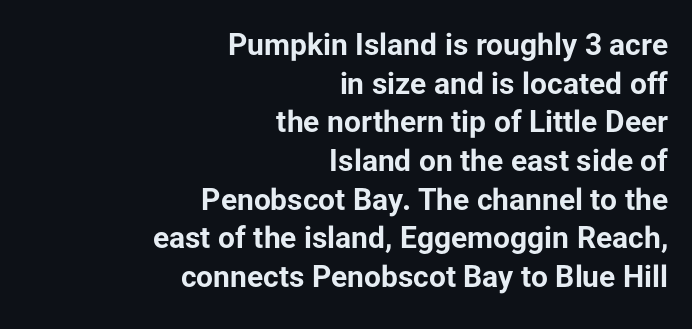
Q: Is the text bold? A: Yes.
Q: Is the text italic (slanted)? A: No, it is upright.
Q: Is the typeface a serif or a sans-serif typeface? A: Sans-serif.
Q: Is the text underlined? A: No.
Q: How is the paragraph aligned? A: Right-aligned.
Q: Is the spacing between letters normal or unusually wide? A: Normal.
Q: Is the spacing between lines tight, normal or loose? A: Normal.
Q: Width (condensed, normal, or wide)? A: Normal.
Q: Stroke contrast? A: Low.
Q: x-height? A: Medium.
Q: Monospaced? A: No.
